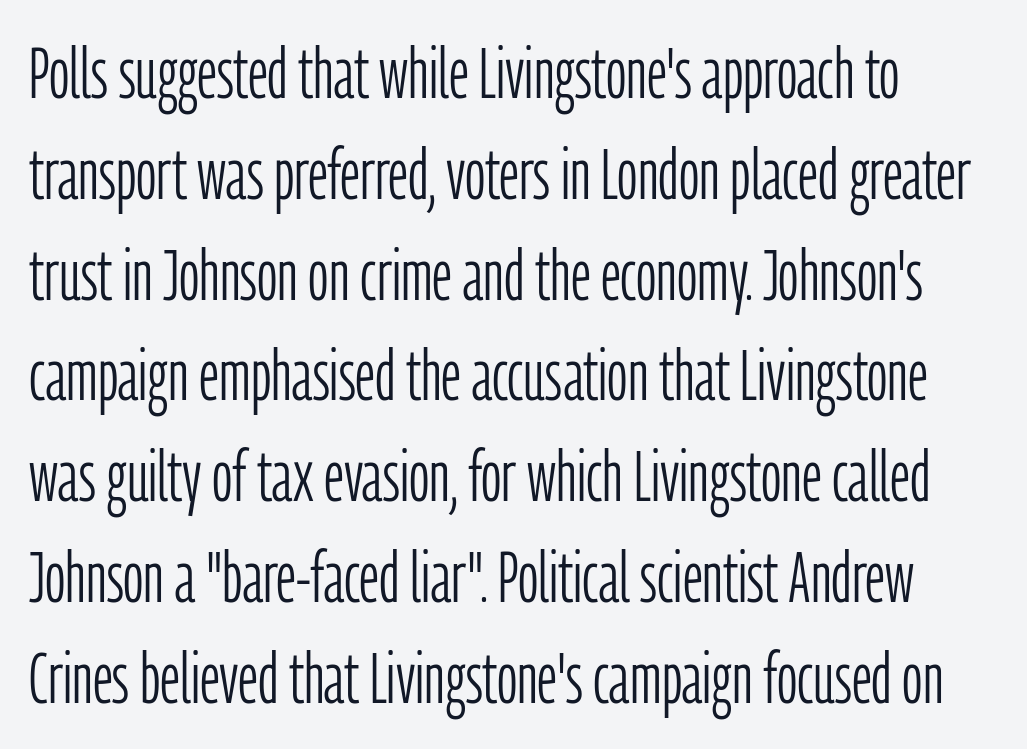
{"serif": "no", "italic": "no", "bold": "no", "weight": "light", "width": "condensed", "stroke_contrast": "low", "x_height": "medium", "monospaced": "no", "underline": "no", "align": "left", "line_spacing": "normal", "line_spacing_ratio": 1.42, "letter_spacing": "normal", "letter_spacing_em": 0.0, "glyph_px": 71}
